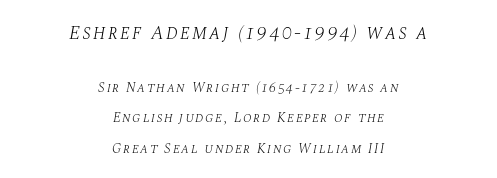
A centered setting, common on invitations and titles, is used for this passage. The passage shown leans; its letterforms are oblique. Leading: increased. The font sits on the lighter half of the weight spectrum, regular included.
